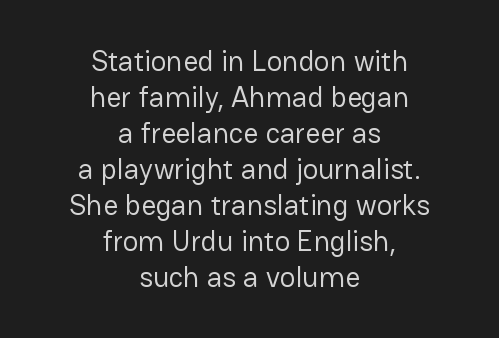
{"serif": "no", "italic": "no", "bold": "no", "weight": "regular", "width": "normal", "stroke_contrast": "low", "x_height": "medium", "monospaced": "no", "underline": "no", "align": "center", "line_spacing_ratio": 1.24, "letter_spacing": "normal", "letter_spacing_em": 0.0, "glyph_px": 29}
